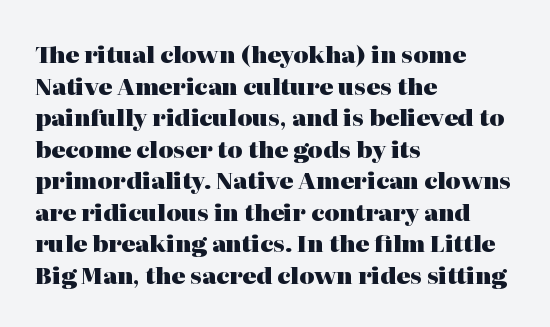
{"italic": "no", "bold": "yes", "underline": "no", "align": "left", "line_spacing": "normal", "line_spacing_ratio": 1.37, "letter_spacing": "normal", "letter_spacing_em": 0.0, "glyph_px": 23}
